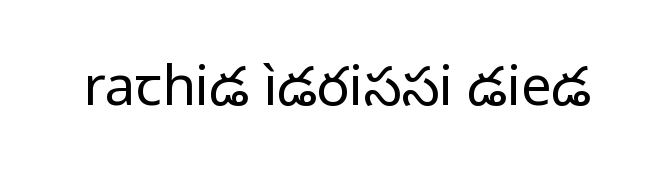
Q: Is the text bold? A: No.
Q: Is the text italic (slanted)? A: No, it is upright.
Q: Is the typeface a serif or a sans-serif typeface? A: Sans-serif.
Q: Is the text underlined? A: No.
Q: Is the spacing between letters normal or unusually wide? A: Normal.
Q: Width (condensed, normal, or wide)? A: Normal.
Q: Stroke contrast? A: Low.
Q: x-height? A: Medium.
Q: Monospaced? A: No.
